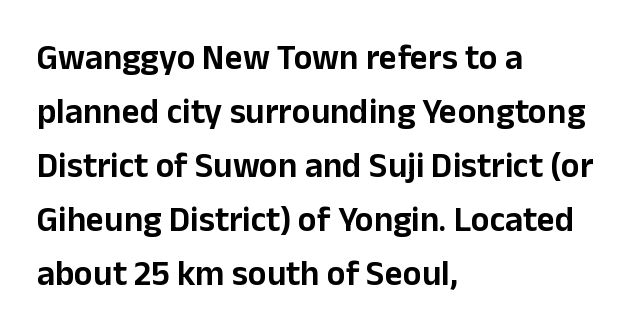
{"serif": "no", "italic": "no", "width": "normal", "stroke_contrast": "low", "x_height": "medium", "monospaced": "no", "underline": "no", "align": "left", "line_spacing": "normal", "line_spacing_ratio": 1.54, "letter_spacing": "normal", "letter_spacing_em": 0.0, "glyph_px": 35}
